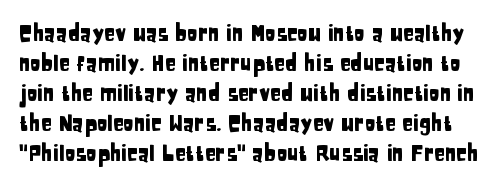
Spacing between characters is what you'd get straight out of the box. Unmarked baselines from the first word to the last. Summary of vertical rhythm: regular, with standard interline spacing. It's the straight-up-and-down kind of type.
